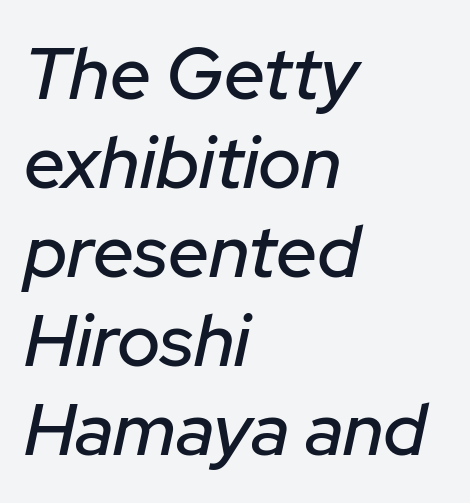
{"italic": "yes", "lean": "right", "slant_degrees": 12, "width": "normal", "stroke_contrast": "low", "x_height": "medium", "monospaced": "no", "underline": "no", "align": "left", "line_spacing_ratio": 1.22, "letter_spacing": "normal", "letter_spacing_em": 0.0, "glyph_px": 73}
